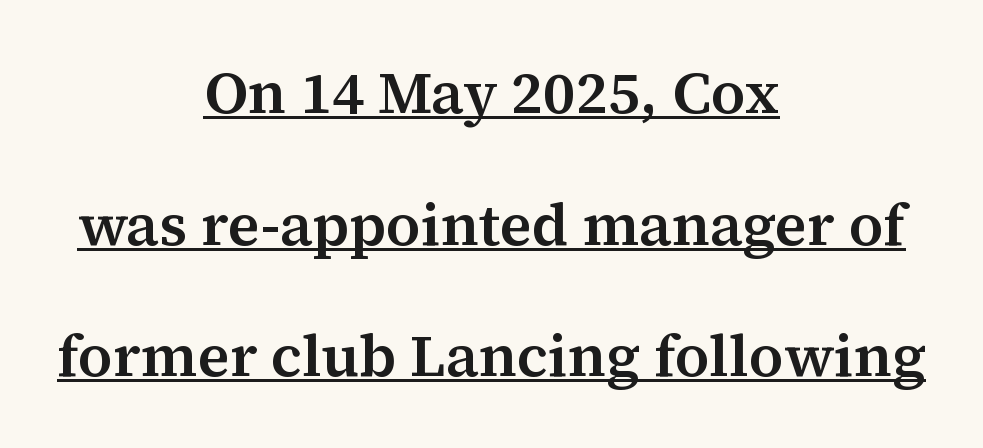
Q: Is the text italic (slanted)? A: No, it is upright.
Q: Is the typeface a serif or a sans-serif typeface? A: Serif.
Q: Is the text underlined? A: Yes.
Q: How is the paragraph aligned? A: Centered.
Q: Is the spacing between letters normal or unusually wide? A: Normal.
Q: Is the spacing between lines tight, normal or loose? A: Loose.
Q: Width (condensed, normal, or wide)? A: Normal.
Q: Stroke contrast? A: Medium.
Q: x-height? A: Medium.
Q: Monospaced? A: No.
